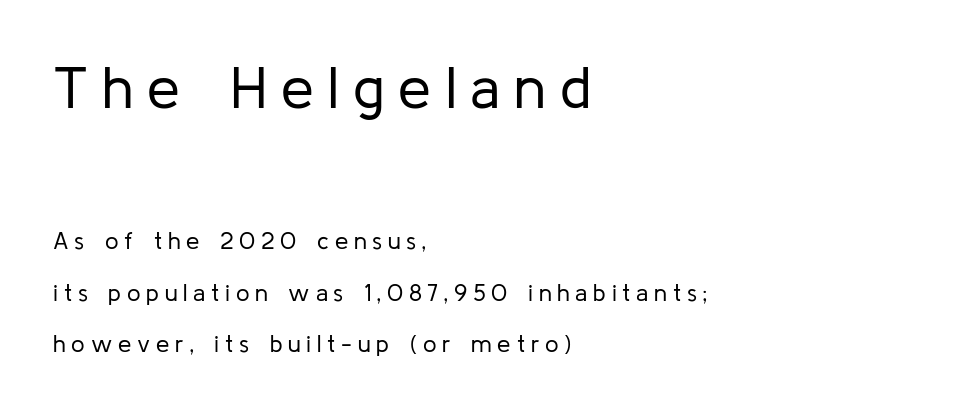
The image shows 59 px regular-weight sans-serif type, upright; set left-aligned, loose line spacing (2.14x), unusually wide letter spacing (+0.24 em), not underlined; the first (top) block is 2.46x larger; low stroke contrast and a medium x-height.
